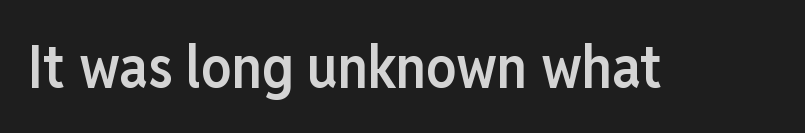
Do the characters align in a grid? No, the font is proportional. The rendering uses a semibold face; strokes are thickened but not to full bold. The string is rendered with underlining switched off. When letters stand straight like this, we call the style roman or upright. Default kerning and tracking; the words read as compact shapes. Classification — sans serif.
